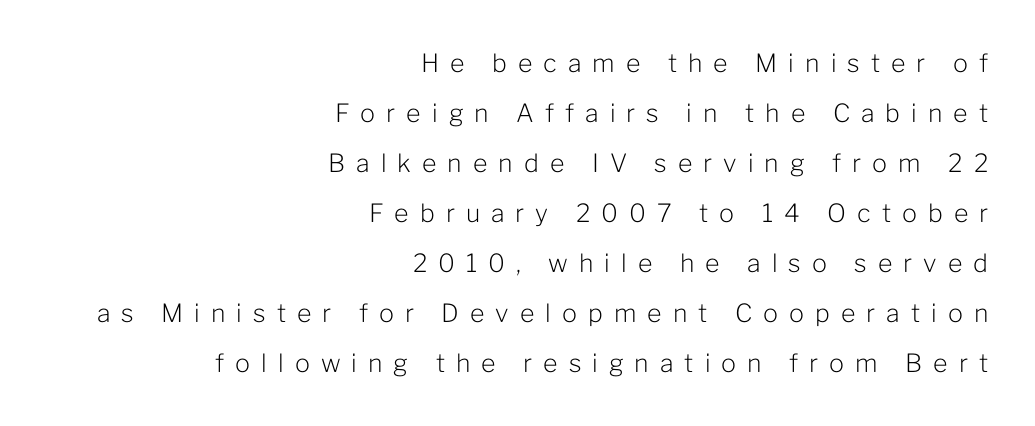
Style check: upright. Notice the wide empty band between every row — that's loose leading. The compositor pushed each line to the right boundary. Compared with typical body copy, the letter spacing here is much looser.
